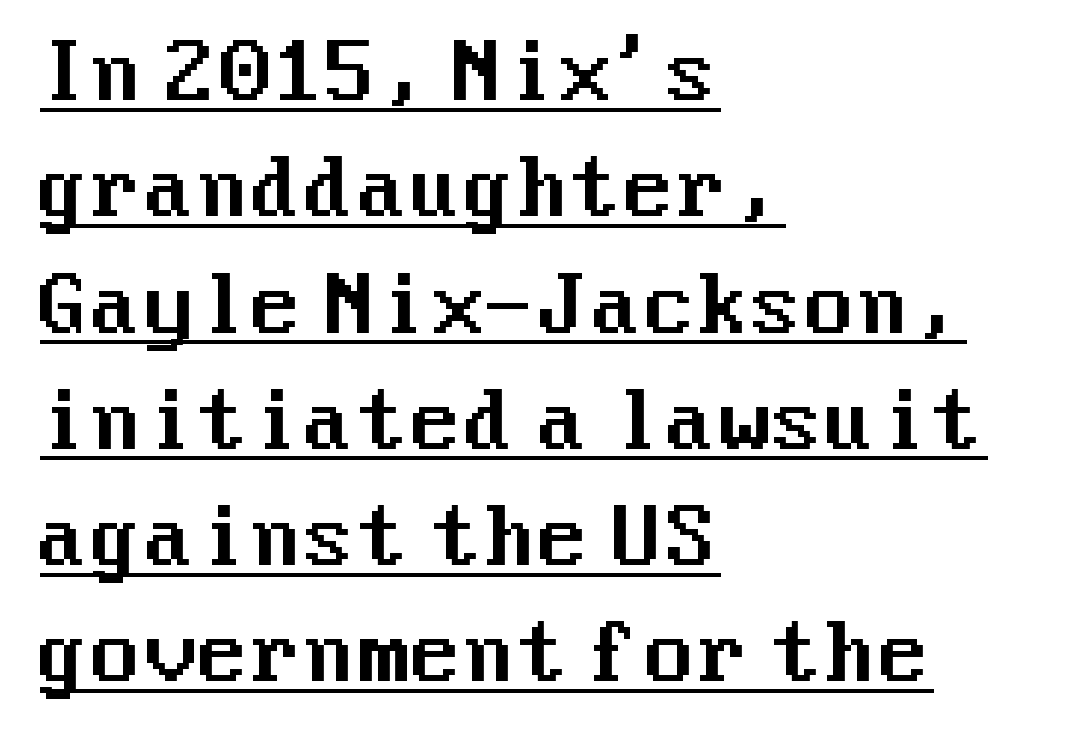
Q: Is the text italic (slanted)? A: No, it is upright.
Q: Is the typeface a serif or a sans-serif typeface? A: Sans-serif.
Q: Is the text underlined? A: Yes.
Q: How is the paragraph aligned? A: Left-aligned.
Q: Is the spacing between letters normal or unusually wide? A: Normal.
Q: Is the spacing between lines tight, normal or loose? A: Normal.
Q: Width (condensed, normal, or wide)? A: Normal.
Q: Stroke contrast? A: Medium.
Q: x-height? A: Medium.
